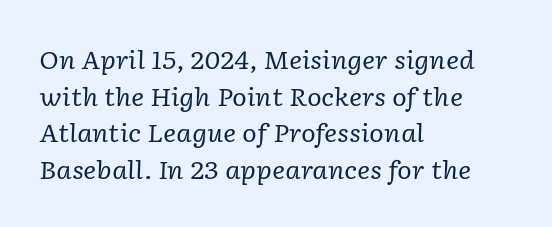
{"italic": "yes", "lean": "right", "slant_degrees": 2, "bold": "no", "underline": "no", "align": "left", "line_spacing": "normal", "line_spacing_ratio": 1.47, "letter_spacing": "normal", "letter_spacing_em": 0.0, "glyph_px": 25}
